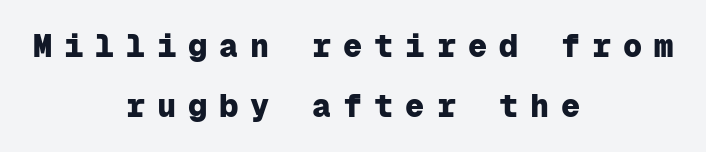
The image shows 32 px heavy sans-serif type, upright, monospaced; set centered, line spacing 1.88x, unusually wide letter spacing (+0.37 em), not underlined; low stroke contrast and a medium x-height.
